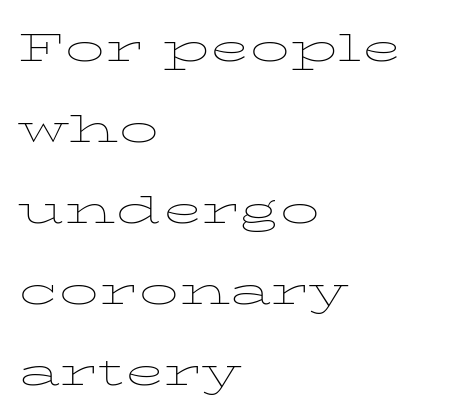
The image shows 52 px thin, wide type, upright; set left-aligned, normal line spacing (1.56x), normal letter spacing, not underlined; low stroke contrast and a medium x-height.
